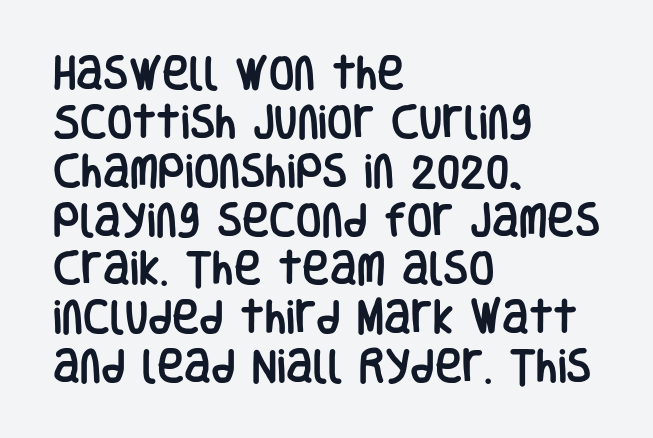
Q: Is the text italic (slanted)? A: No, it is upright.
Q: Is the typeface a serif or a sans-serif typeface? A: Sans-serif.
Q: Is the text underlined? A: No.
Q: How is the paragraph aligned? A: Left-aligned.
Q: Is the spacing between letters normal or unusually wide? A: Normal.
Q: Is the spacing between lines tight, normal or loose? A: Normal.
Q: Width (condensed, normal, or wide)? A: Condensed.
Q: Stroke contrast? A: Low.
Q: x-height? A: Large.
Q: Monospaced? A: No.
